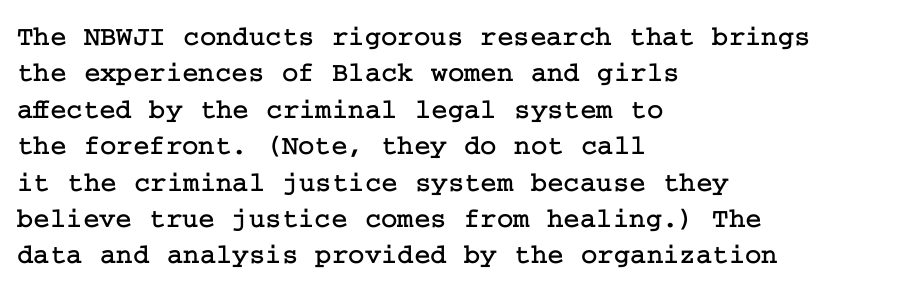
The image shows 28 px serif type, upright; set left-aligned, normal line spacing (1.3x), normal letter spacing, not underlined; low stroke contrast and a medium x-height.
